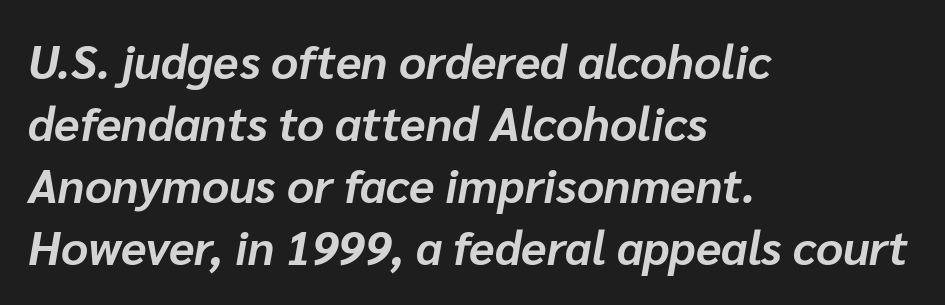
Q: Is the text bold? A: Yes.
Q: Is the text italic (slanted)? A: Yes, it leans right by about 10 degrees.
Q: Is the text underlined? A: No.
Q: How is the paragraph aligned? A: Left-aligned.
Q: Is the spacing between letters normal or unusually wide? A: Normal.
Q: Is the spacing between lines tight, normal or loose? A: Normal.
Q: Width (condensed, normal, or wide)? A: Normal.
Q: Stroke contrast? A: Low.
Q: x-height? A: Medium.
Q: Monospaced? A: No.
